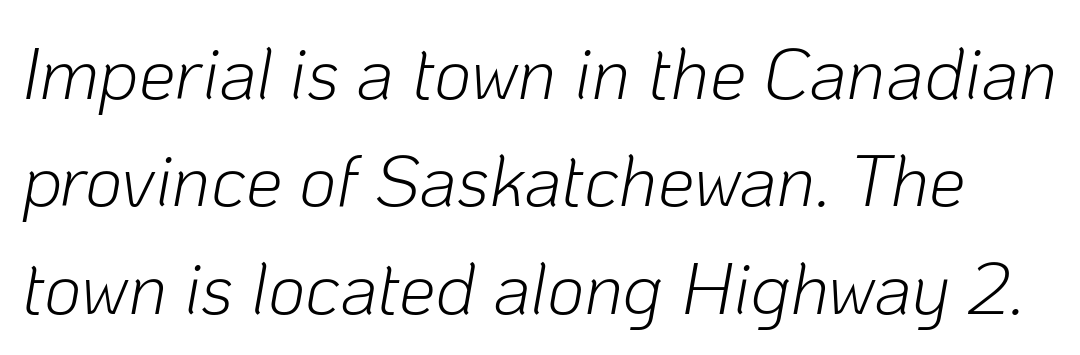
Each word holds together tightly as a unit, with standard inter-letter gaps. The gap between lines stays unmarked. Characters are canted at an angle relative to the baseline's perpendicular. The vertical gap from one line to the next is medium. Stroke thickness stays within the range of a standard reading face or lighter. Character widths vary here, with narrow letters taking less room than wide ones.
